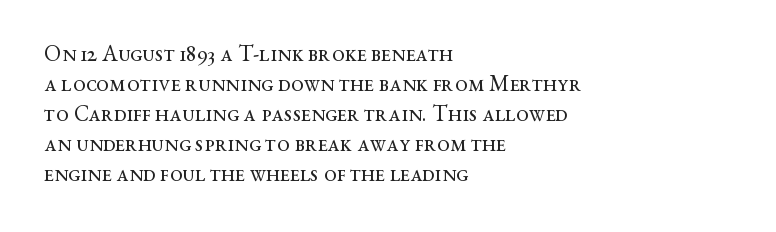
The lines are quadded left. The font sits on the lighter half of the weight spectrum, regular included. Tracking here is standard; glyphs follow each other at the usual distance. Italic? Not at all — the glyphs are vertical. Rule under the text: the space is simply empty.
